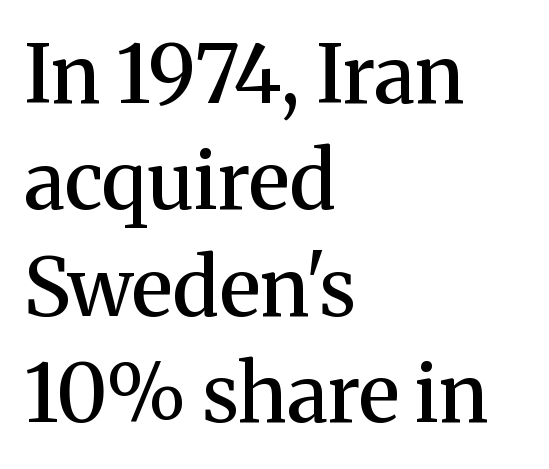
Line beginnings align vertically; line endings do not. The designer left line spacing at the default. I'd call this a serif setting — the letters wear small feet. If you drew a line through each stem, it would be perfectly vertical. This is the in-between weight designers call semibold or demi.
